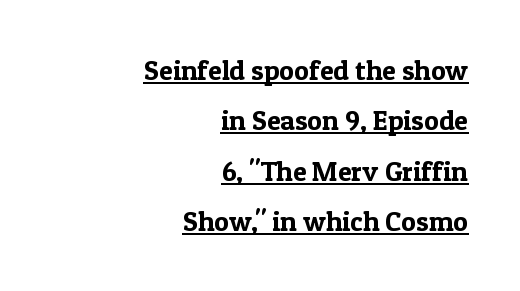
Q: Is the text italic (slanted)? A: No, it is upright.
Q: Is the typeface a serif or a sans-serif typeface? A: Serif.
Q: Is the text underlined? A: Yes.
Q: How is the paragraph aligned? A: Right-aligned.
Q: Is the spacing between letters normal or unusually wide? A: Normal.
Q: Width (condensed, normal, or wide)? A: Normal.
Q: x-height? A: Medium.
Q: Monospaced? A: No.
